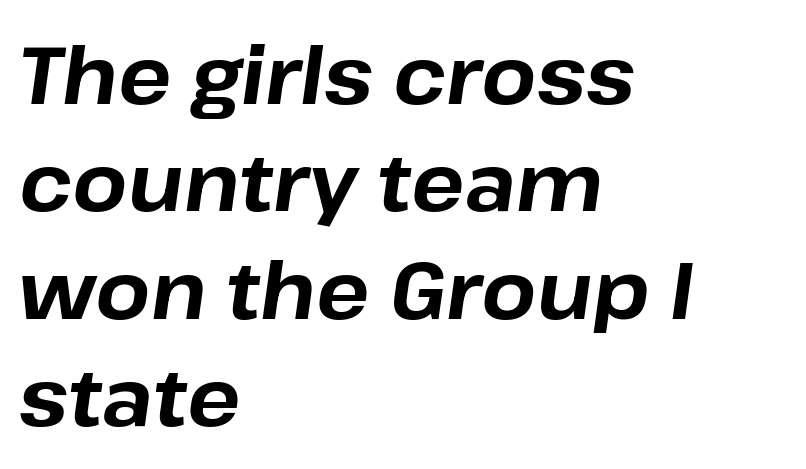
{"italic": "yes", "lean": "right", "slant_degrees": 8, "bold": "yes", "weight": "bold", "width": "normal", "stroke_contrast": "low", "x_height": "medium", "monospaced": "no", "underline": "no", "align": "left", "line_spacing": "normal", "line_spacing_ratio": 1.36, "letter_spacing": "normal", "letter_spacing_em": 0.0, "glyph_px": 79}
